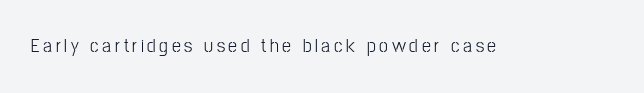
{"italic": "no", "bold": "no", "underline": "no", "glyph_px": 20}
